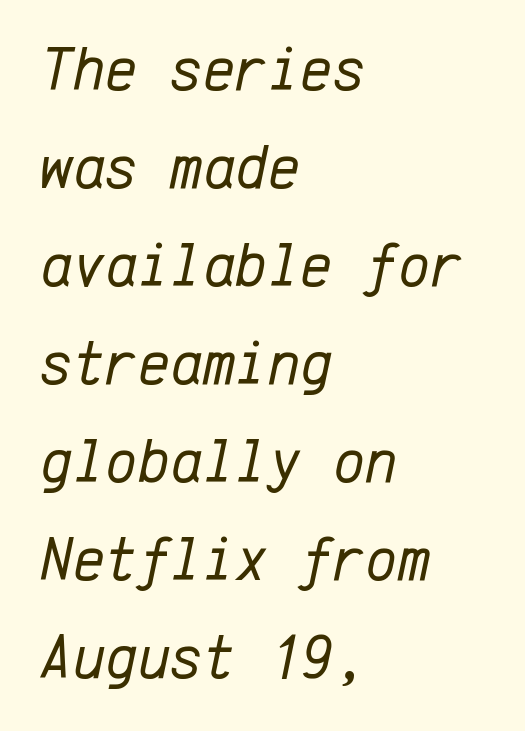
Q: Is the text bold? A: No.
Q: Is the text italic (slanted)? A: Yes, it leans right by about 12 degrees.
Q: Is the text underlined? A: No.
Q: How is the paragraph aligned? A: Left-aligned.
Q: Is the spacing between letters normal or unusually wide? A: Normal.
Q: Is the spacing between lines tight, normal or loose? A: Normal.
Q: Width (condensed, normal, or wide)? A: Normal.
Q: Stroke contrast? A: Low.
Q: x-height? A: Medium.
Q: Monospaced? A: Yes.
